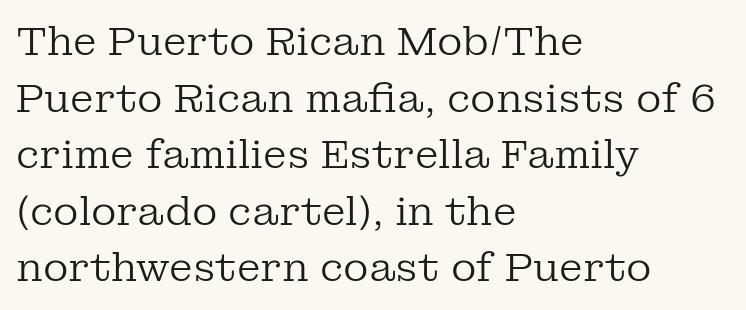
The image shows 39 px regular-weight serif type, upright; set left-aligned, normal line spacing (1.45x), normal letter spacing, not underlined; low stroke contrast and a medium x-height.
